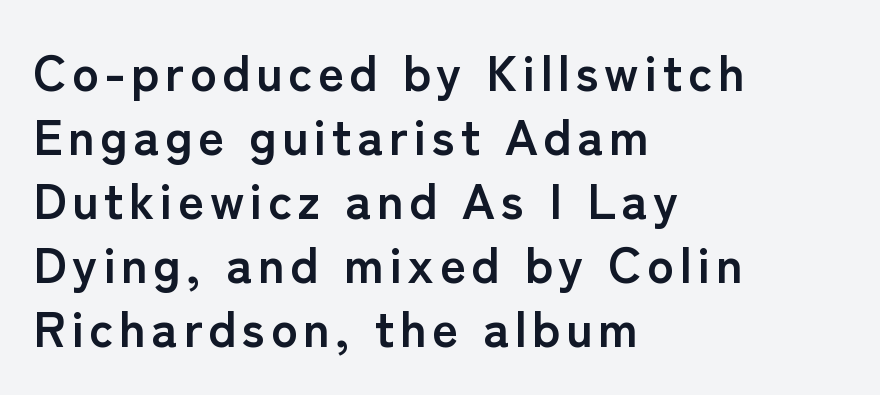
The image shows 50 px semibold sans-serif type, upright; set left-aligned, normal line spacing (1.28x), not underlined; low stroke contrast and a medium x-height.
